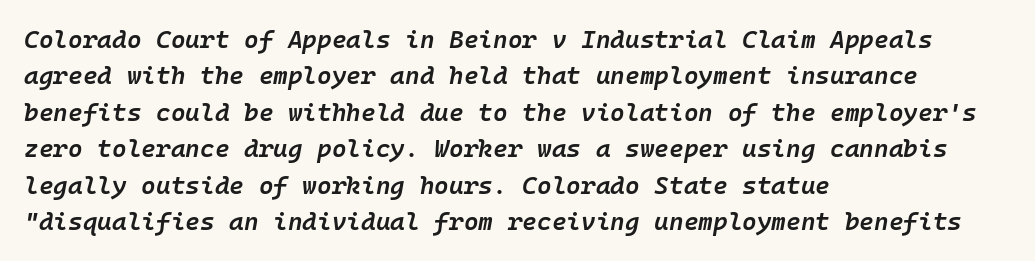
The image shows 25 px text type, italic (leaning right); set left-aligned, normal line spacing (1.46x), normal letter spacing, not underlined.
